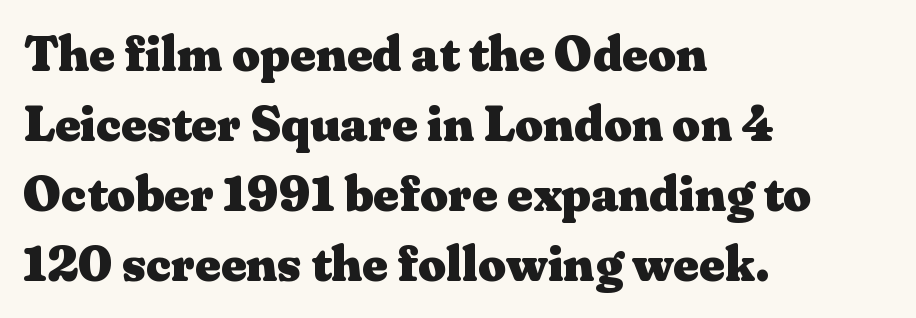
{"serif": "yes", "italic": "no", "bold": "yes", "weight": "heavy", "width": "wide", "stroke_contrast": "medium", "x_height": "medium", "monospaced": "no", "underline": "no", "align": "left", "line_spacing": "normal", "line_spacing_ratio": 1.43, "letter_spacing": "normal", "letter_spacing_em": 0.0, "glyph_px": 49}
